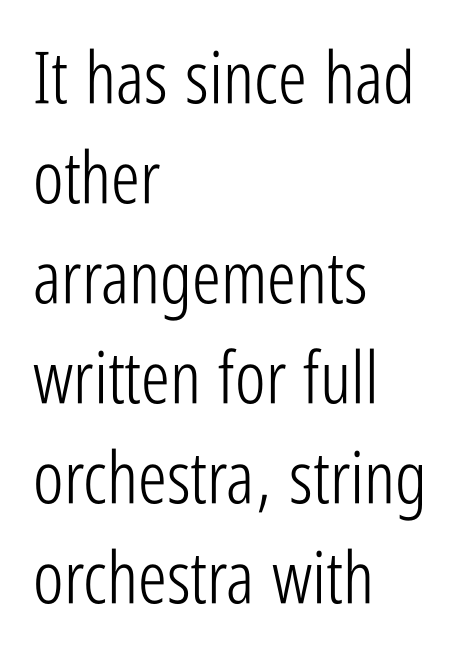
{"serif": "no", "italic": "no", "bold": "no", "weight": "light", "width": "condensed", "stroke_contrast": "low", "x_height": "medium", "monospaced": "no", "underline": "no", "align": "left", "line_spacing": "normal", "line_spacing_ratio": 1.39, "letter_spacing": "normal", "letter_spacing_em": 0.0, "glyph_px": 72}
